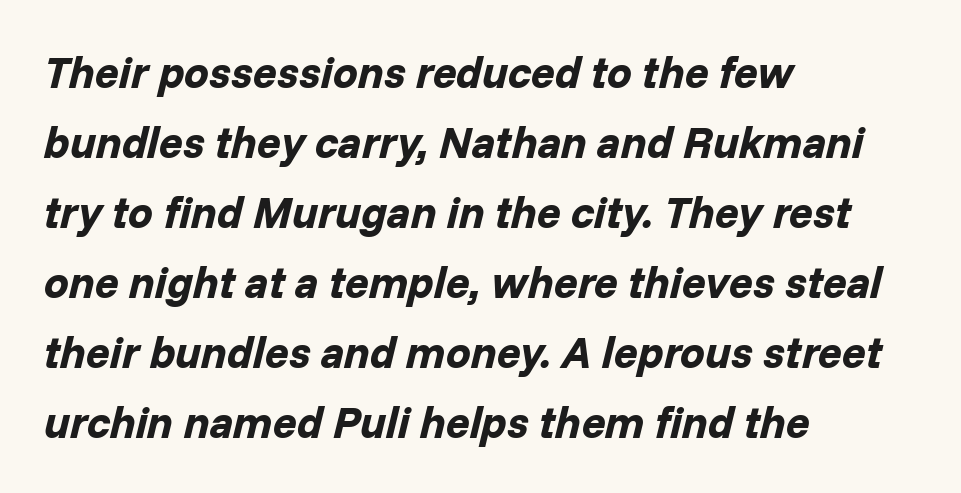
Q: Is the text bold? A: Yes.
Q: Is the text italic (slanted)? A: Yes, it leans right by about 14 degrees.
Q: Is the text underlined? A: No.
Q: How is the paragraph aligned? A: Left-aligned.
Q: Is the spacing between letters normal or unusually wide? A: Normal.
Q: Is the spacing between lines tight, normal or loose? A: Normal.
Q: Width (condensed, normal, or wide)? A: Normal.
Q: Stroke contrast? A: Low.
Q: x-height? A: Medium.
Q: Monospaced? A: No.
